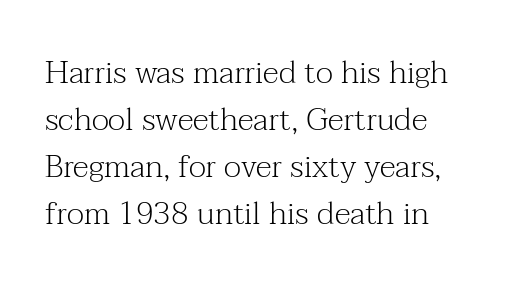
The image shows 32 px light serif type, upright; set normal line spacing (1.47x), normal letter spacing, not underlined; medium stroke contrast and a medium x-height.
